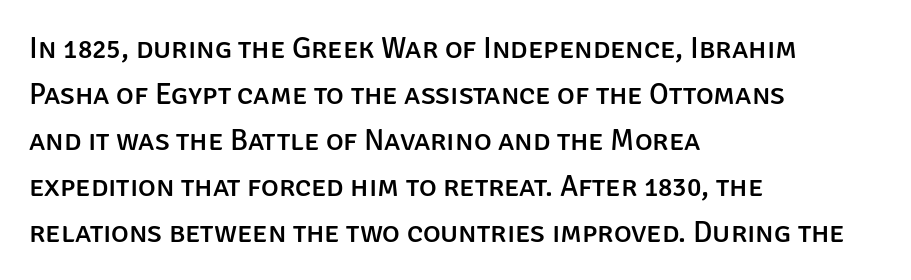
{"serif": "no", "italic": "no", "width": "normal", "stroke_contrast": "low", "x_height": "large", "monospaced": "no", "underline": "no", "align": "left", "line_spacing": "normal", "line_spacing_ratio": 1.53, "letter_spacing": "normal", "letter_spacing_em": 0.0, "glyph_px": 30}
